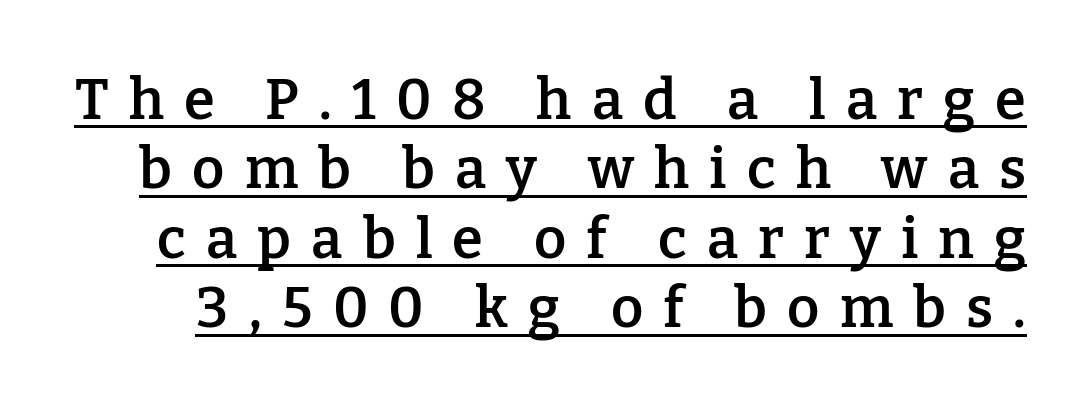
The image shows 56 px semibold serif type, upright; set line spacing 1.24x, unusually wide letter spacing (+0.36 em), underlined; low stroke contrast and a medium x-height.
